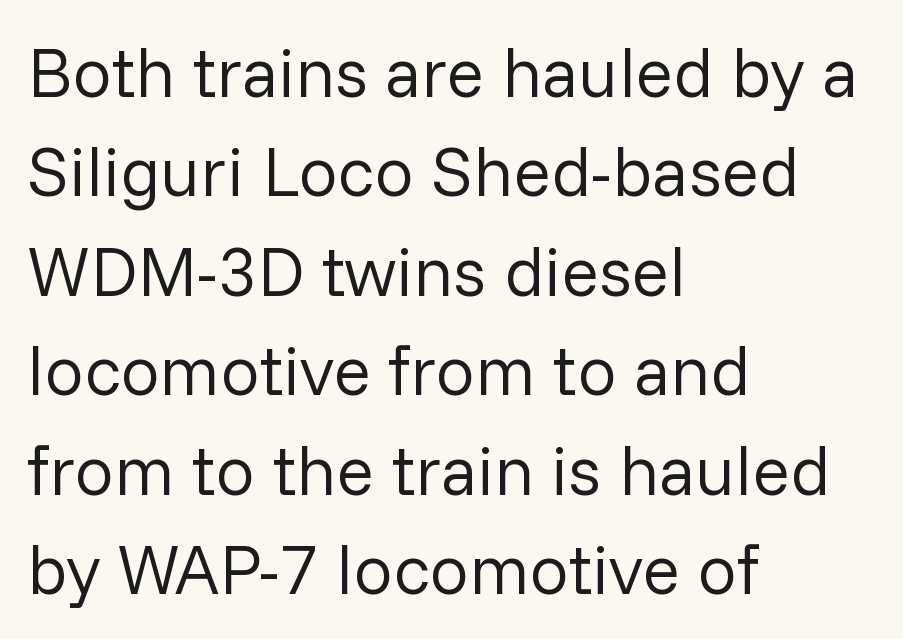
The image shows 70 px regular-weight sans-serif type, upright; set left-aligned, normal line spacing (1.42x), normal letter spacing, not underlined; low stroke contrast and a medium x-height.
